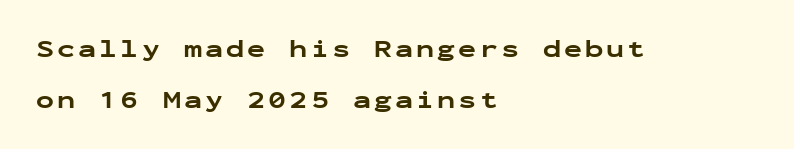
The image shows 24 px bold type, upright; set left-aligned, loose line spacing (2.12x), not underlined.
